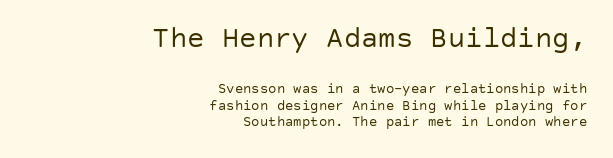
Bigger letters appear in the top chunk; the bottom chunk is reduced. Type style note: lacks serifs. No extra tracking has been applied to these lines. Weight: not bold — regular or lighter. Tall strokes in this sample are plumb rather than angled.
